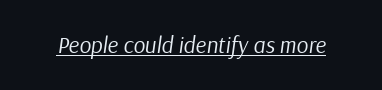
{"italic": "yes", "lean": "right", "slant_degrees": 9, "bold": "no", "underline": "yes", "letter_spacing": "normal", "letter_spacing_em": 0.0, "glyph_px": 23}
